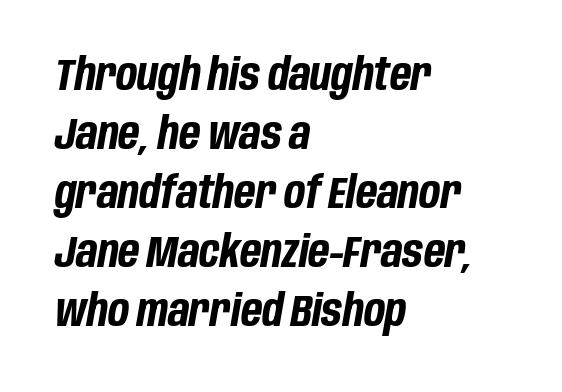
Q: Is the text bold? A: Yes.
Q: Is the text italic (slanted)? A: Yes, it leans right by about 10 degrees.
Q: Is the text underlined? A: No.
Q: How is the paragraph aligned? A: Left-aligned.
Q: Is the spacing between letters normal or unusually wide? A: Normal.
Q: Is the spacing between lines tight, normal or loose? A: Normal.
Q: Width (condensed, normal, or wide)? A: Condensed.
Q: Stroke contrast? A: Low.
Q: x-height? A: Large.
Q: Monospaced? A: No.
